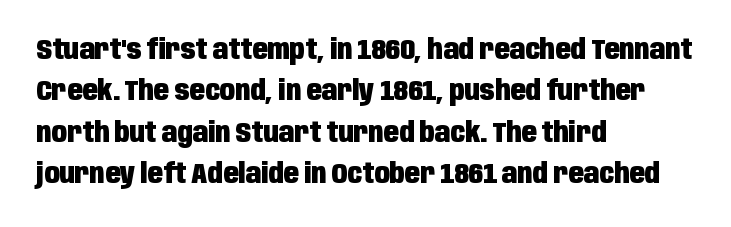
The image shows 28 px heavy, condensed sans-serif type, upright; set left-aligned, normal line spacing (1.48x), normal letter spacing, not underlined; low stroke contrast and a large x-height.
